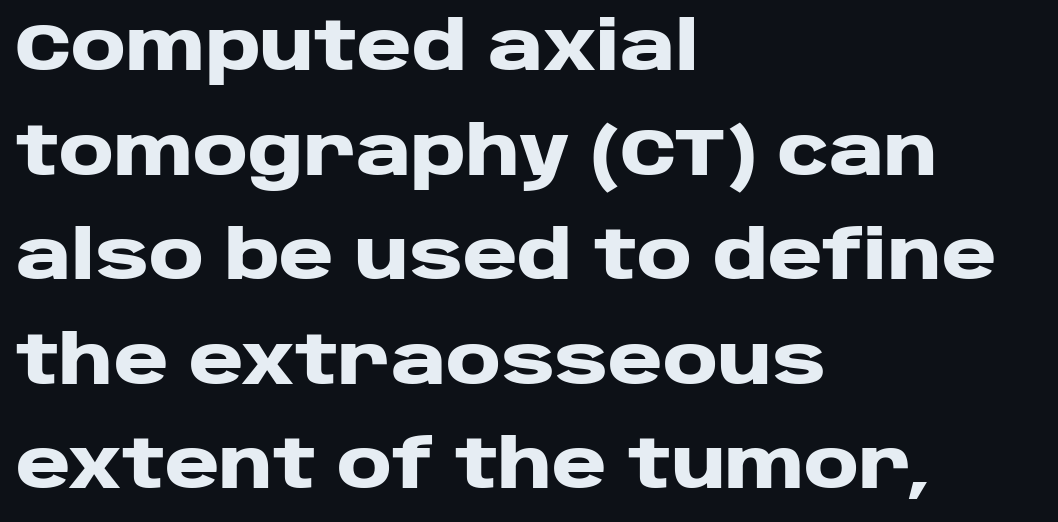
The image shows 67 px heavy, wide sans-serif type, upright; set left-aligned, normal line spacing (1.56x), normal letter spacing, not underlined; low stroke contrast and a large x-height.
